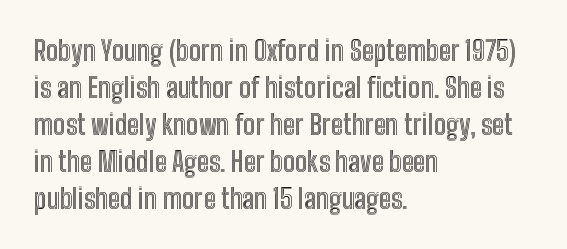
Q: Is the text italic (slanted)? A: No, it is upright.
Q: Is the text underlined? A: No.
Q: How is the paragraph aligned? A: Left-aligned.
Q: Is the spacing between letters normal or unusually wide? A: Normal.
Q: Is the spacing between lines tight, normal or loose? A: Normal.
